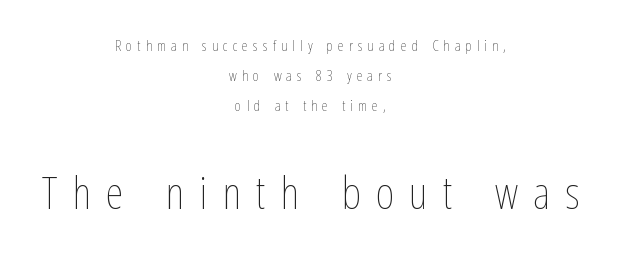
The image shows 45 px thin, condensed type, upright; set centered, loose line spacing (1.99x), unusually wide letter spacing (+0.34 em), not underlined; the second (bottom) block is 3.0x larger; low stroke contrast and a medium x-height.
